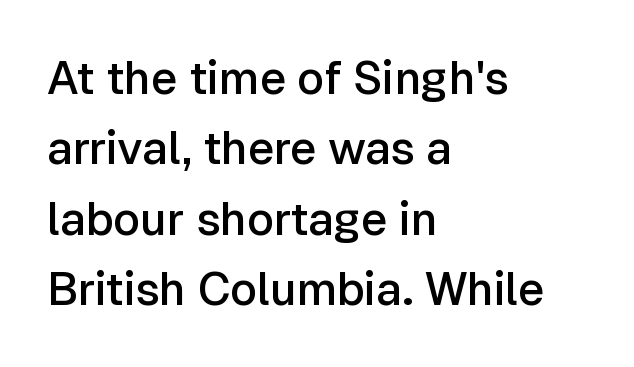
{"serif": "no", "italic": "no", "bold": "semi", "weight": "semibold", "width": "normal", "stroke_contrast": "low", "x_height": "medium", "monospaced": "no", "underline": "no", "align": "left", "line_spacing": "normal", "line_spacing_ratio": 1.53, "letter_spacing": "normal", "letter_spacing_em": 0.0, "glyph_px": 46}
